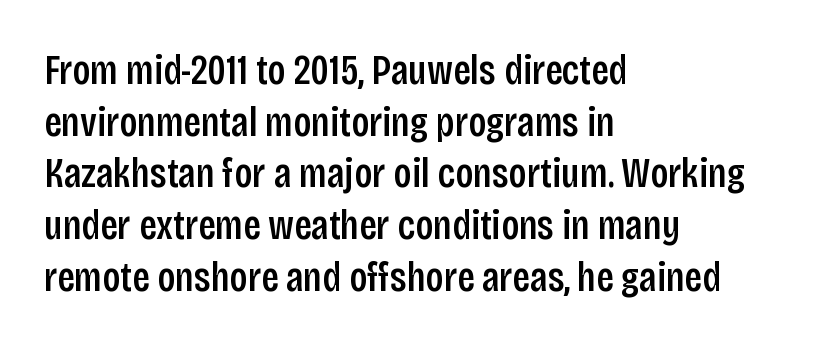
The image shows 42 px condensed sans-serif type, upright; set left-aligned, line spacing 1.23x, normal letter spacing, not underlined; low stroke contrast and a large x-height.
